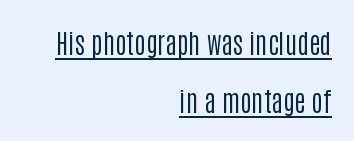
The image shows 27 px text type, upright; set right-aligned, loose line spacing (2.16x), normal letter spacing, underlined.
